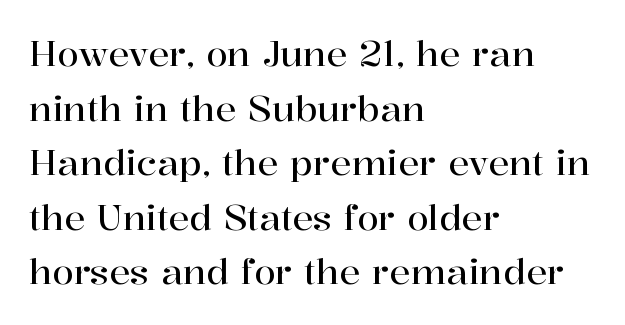
{"serif": "yes", "italic": "no", "width": "normal", "stroke_contrast": "high", "x_height": "medium", "monospaced": "no", "underline": "no", "align": "left", "line_spacing": "normal", "line_spacing_ratio": 1.56, "letter_spacing": "normal", "letter_spacing_em": 0.0, "glyph_px": 35}
